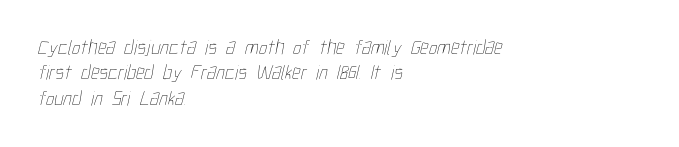
{"bold": "no", "underline": "no", "align": "left", "line_spacing_ratio": 1.21, "letter_spacing": "normal", "letter_spacing_em": 0.0, "glyph_px": 21}
